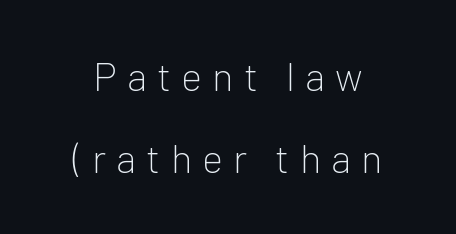
Q: Is the text bold? A: No.
Q: Is the text italic (slanted)? A: No, it is upright.
Q: Is the typeface a serif or a sans-serif typeface? A: Sans-serif.
Q: Is the text underlined? A: No.
Q: Is the spacing between letters normal or unusually wide? A: Unusually wide.
Q: Is the spacing between lines tight, normal or loose? A: Loose.
Q: Width (condensed, normal, or wide)? A: Normal.
Q: Stroke contrast? A: Low.
Q: x-height? A: Medium.
Q: Monospaced? A: No.
